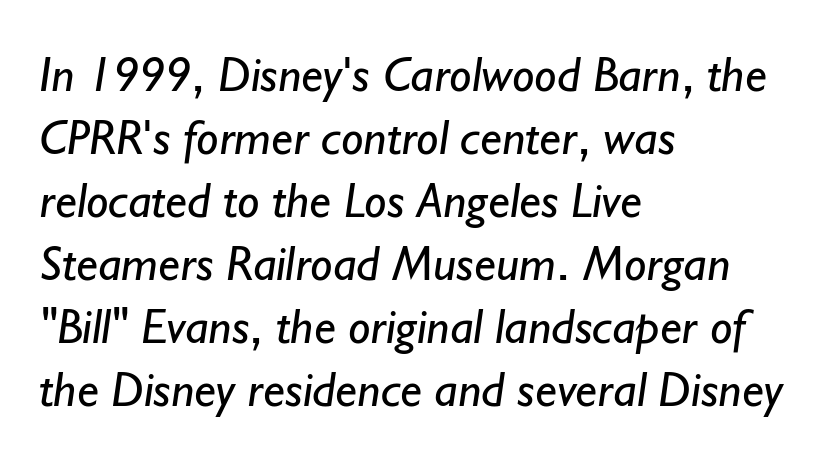
Q: Is the text bold? A: No.
Q: Is the typeface a serif or a sans-serif typeface? A: Sans-serif.
Q: Is the text underlined? A: No.
Q: How is the paragraph aligned? A: Left-aligned.
Q: Is the spacing between letters normal or unusually wide? A: Normal.
Q: Is the spacing between lines tight, normal or loose? A: Normal.
Q: Width (condensed, normal, or wide)? A: Normal.
Q: Stroke contrast? A: Low.
Q: x-height? A: Small.
Q: Monospaced? A: No.
